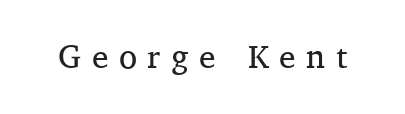
The image shows 33 px regular-weight serif type, upright; set unusually wide letter spacing (+0.32 em), not underlined; medium stroke contrast and a medium x-height.
